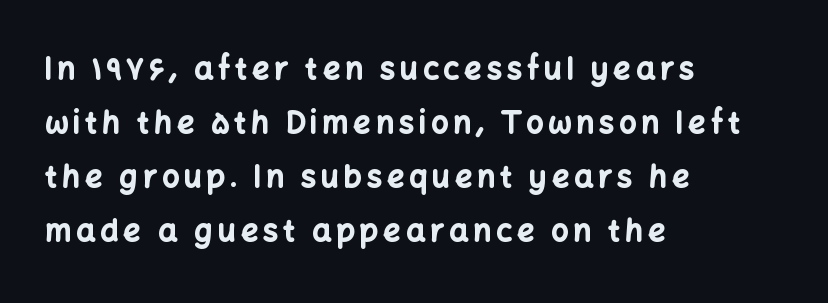
{"serif": "no", "italic": "no", "bold": "yes", "weight": "bold", "width": "normal", "stroke_contrast": "low", "x_height": "medium", "monospaced": "no", "underline": "no", "align": "left", "line_spacing_ratio": 1.8, "glyph_px": 30}
